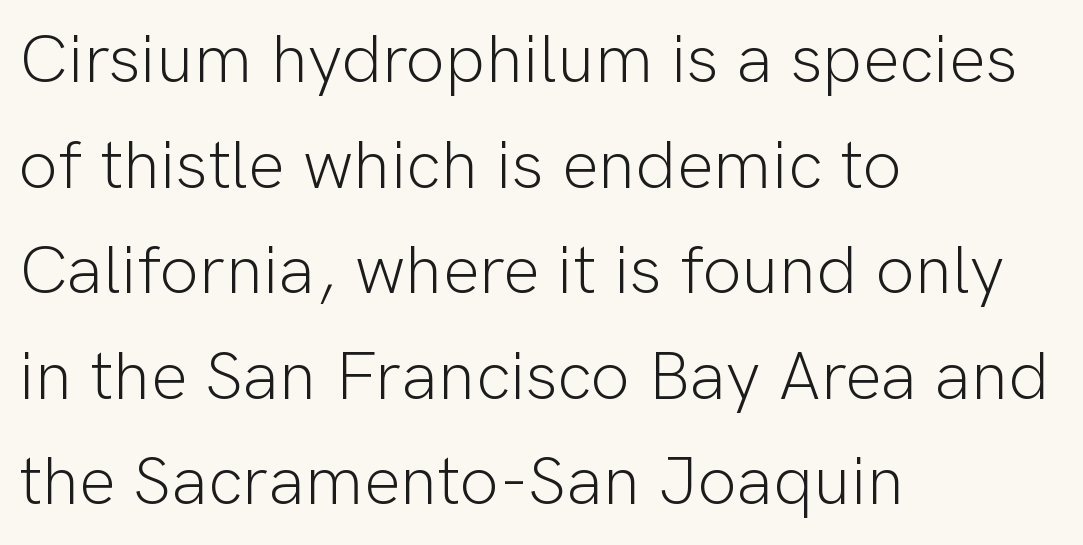
{"serif": "no", "italic": "no", "bold": "no", "weight": "light", "width": "normal", "stroke_contrast": "low", "x_height": "medium", "monospaced": "no", "underline": "no", "align": "left", "line_spacing": "normal", "line_spacing_ratio": 1.53, "letter_spacing": "normal", "letter_spacing_em": 0.0, "glyph_px": 69}
